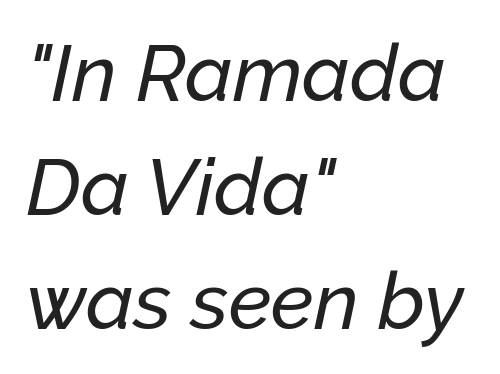
When letters slant like this, we call the style italic. Tracking here is standard; glyphs follow each other at the usual distance. The rendering anchors every line to the left-hand side. Character widths vary here, with narrow letters taking less room than wide ones.
